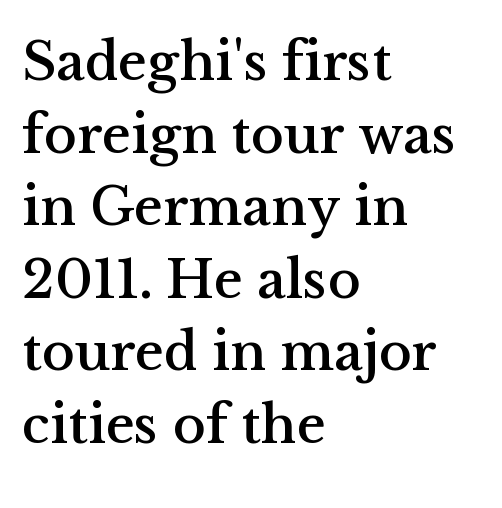
{"serif": "yes", "italic": "no", "width": "normal", "stroke_contrast": "medium", "x_height": "medium", "monospaced": "no", "underline": "no", "align": "left", "line_spacing": "normal", "line_spacing_ratio": 1.32, "letter_spacing": "normal", "letter_spacing_em": 0.0, "glyph_px": 55}
